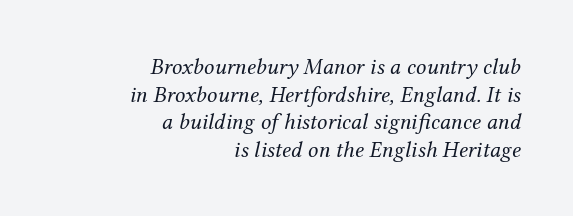
The paragraph has a hard right edge and a soft left edge. The specimen omits any rule beneath the text block's lines. The letters sit at their default tracking, neither squeezed nor spread. Vertical stems look standard width or narrower in stroke.
